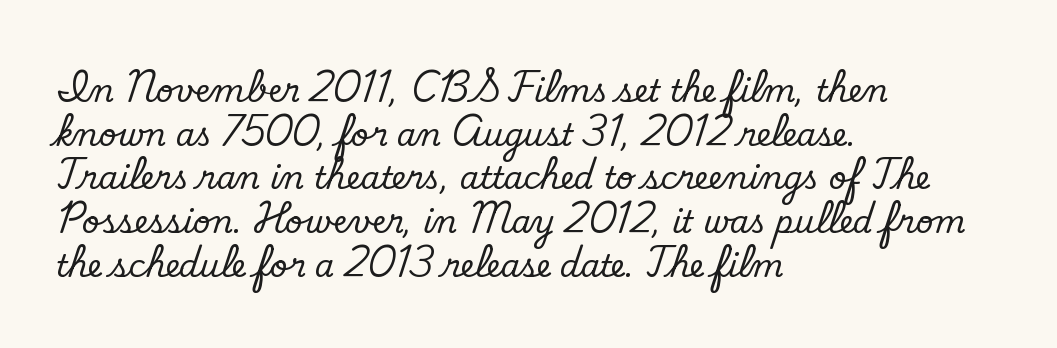
Q: Is the text bold? A: No.
Q: Is the typeface a serif or a sans-serif typeface? A: Sans-serif.
Q: Is the text underlined? A: No.
Q: How is the paragraph aligned? A: Left-aligned.
Q: Is the spacing between letters normal or unusually wide? A: Normal.
Q: Is the spacing between lines tight, normal or loose? A: Normal.
Q: Width (condensed, normal, or wide)? A: Normal.
Q: Stroke contrast? A: Low.
Q: x-height? A: Small.
Q: Monospaced? A: No.
